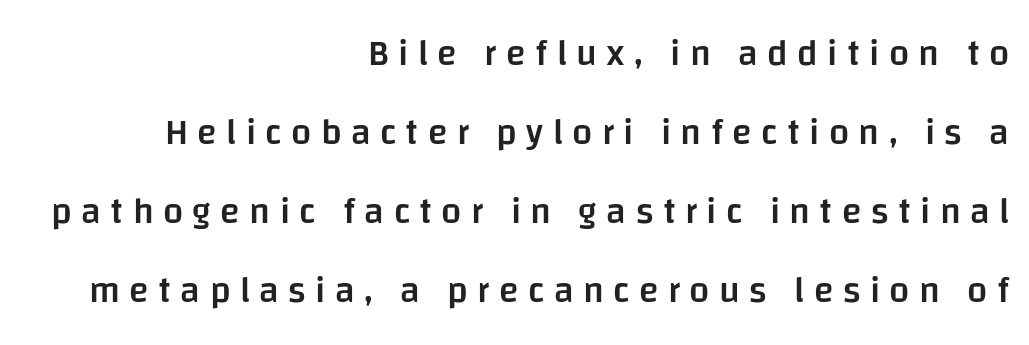
Reading down the block, your eye finds every line finishing at a fixed right position. Type style note: lacks serifs. Proportional: the letters do not fall into vertical columns. A typesetter would call this leading open, well beyond the default.
